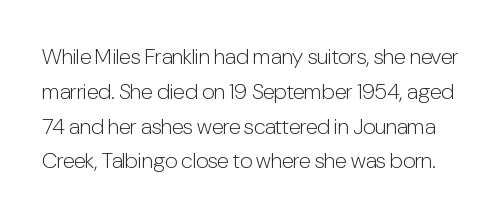
Summary of vertical rhythm: regular, with standard interline spacing. Nobody touched the tracking dial on this one. Each row of text sits above clean, open space. A quiet, ordinary-to-light weight characterises the typeface. The typography opts for an upright posture over an oblique one.
